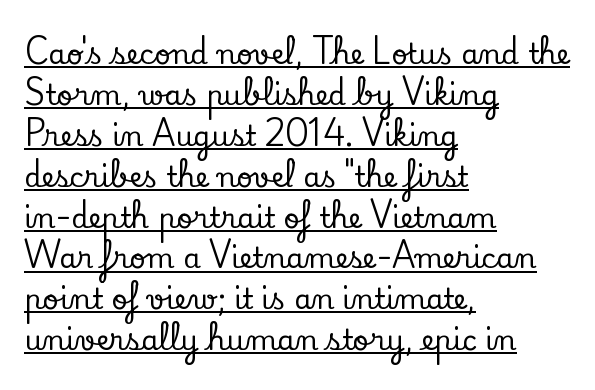
{"italic": "no", "width": "normal", "stroke_contrast": "low", "x_height": "small", "monospaced": "no", "underline": "yes", "align": "left", "line_spacing": "normal", "line_spacing_ratio": 1.46, "letter_spacing": "normal", "letter_spacing_em": 0.0, "glyph_px": 28}
